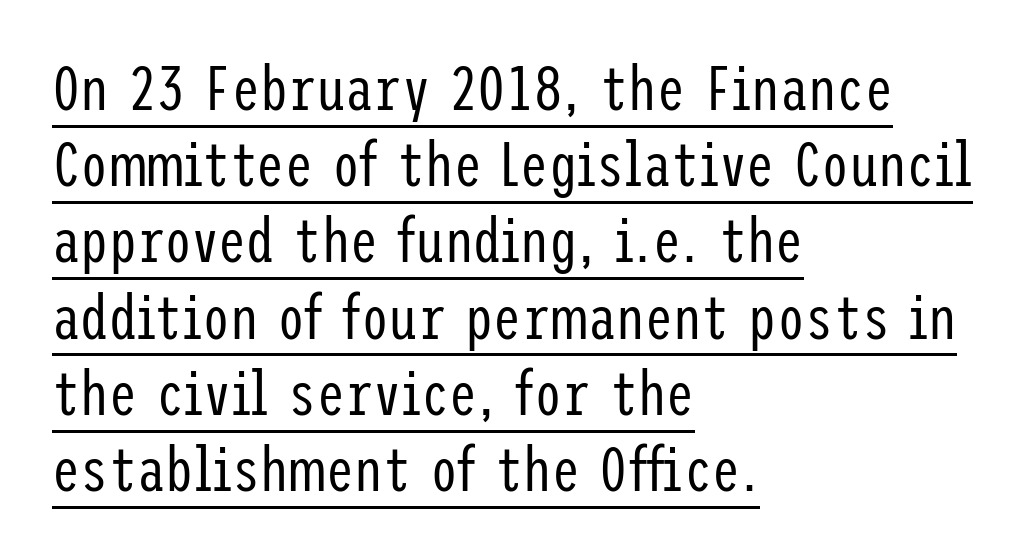
The image shows 63 px regular-weight, condensed sans-serif type, upright; set left-aligned, line spacing 1.21x, normal letter spacing, underlined; low stroke contrast and a medium x-height.
